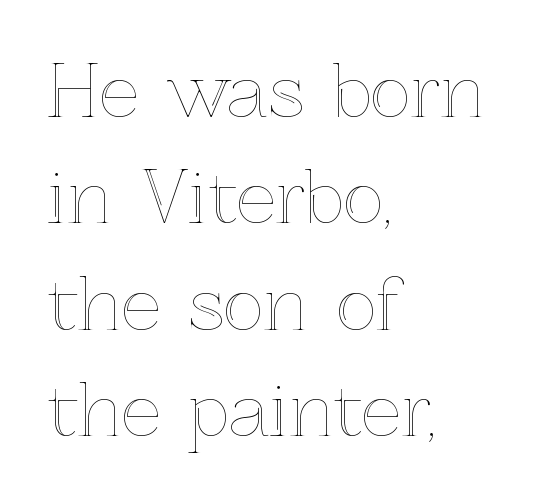
No word sits above an underline. Teacher's note: observe the even left margin — that is flush-left alignment. These lines are rendered in a variable-pitch font. How would I describe the line gaps? Plain and ordinary.
